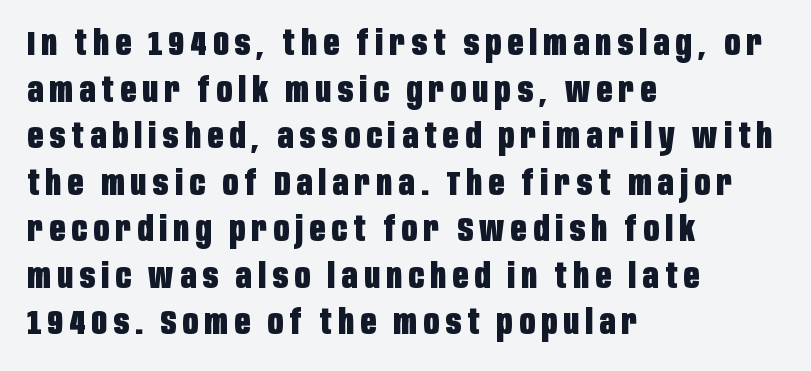
{"serif": "no", "italic": "no", "bold": "yes", "weight": "heavy", "width": "condensed", "stroke_contrast": "low", "x_height": "large", "monospaced": "no", "underline": "no", "align": "left", "line_spacing": "normal", "line_spacing_ratio": 1.37, "glyph_px": 34}
